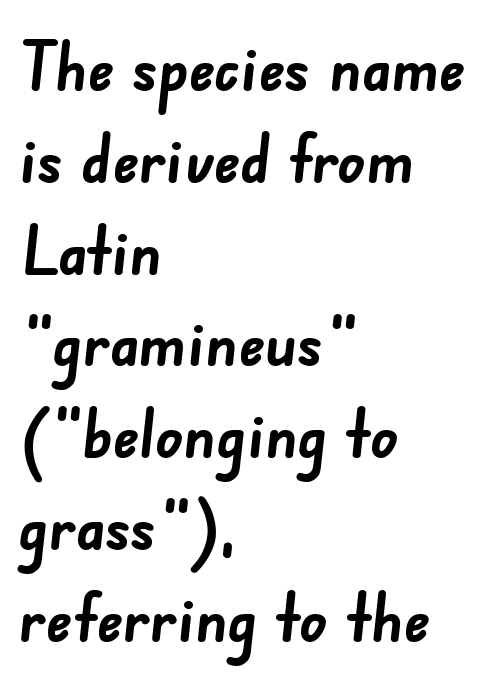
Q: Is the text bold? A: Yes.
Q: Is the typeface a serif or a sans-serif typeface? A: Sans-serif.
Q: Is the text underlined? A: No.
Q: How is the paragraph aligned? A: Left-aligned.
Q: Is the spacing between letters normal or unusually wide? A: Normal.
Q: Is the spacing between lines tight, normal or loose? A: Normal.
Q: Width (condensed, normal, or wide)? A: Normal.
Q: Stroke contrast? A: Low.
Q: x-height? A: Small.
Q: Monospaced? A: No.
